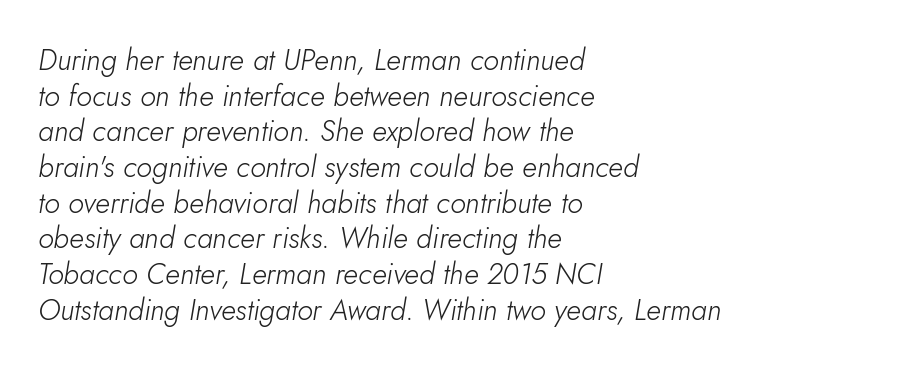
The image shows 29 px light type, italic (leaning right); set left-aligned, line spacing 1.23x, normal letter spacing, not underlined; low stroke contrast and a small x-height.
